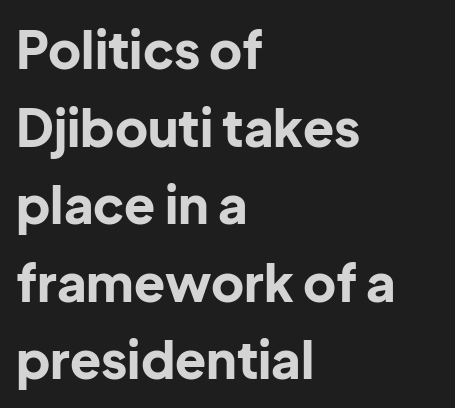
Descender tails drop into unmarked territory. Short note: letters normally spaced. Left-aligned paragraph, ragged on the right. Heavy, bold letterforms. The specimen reads as upright at a glance. Quick note: interline space is typical.
